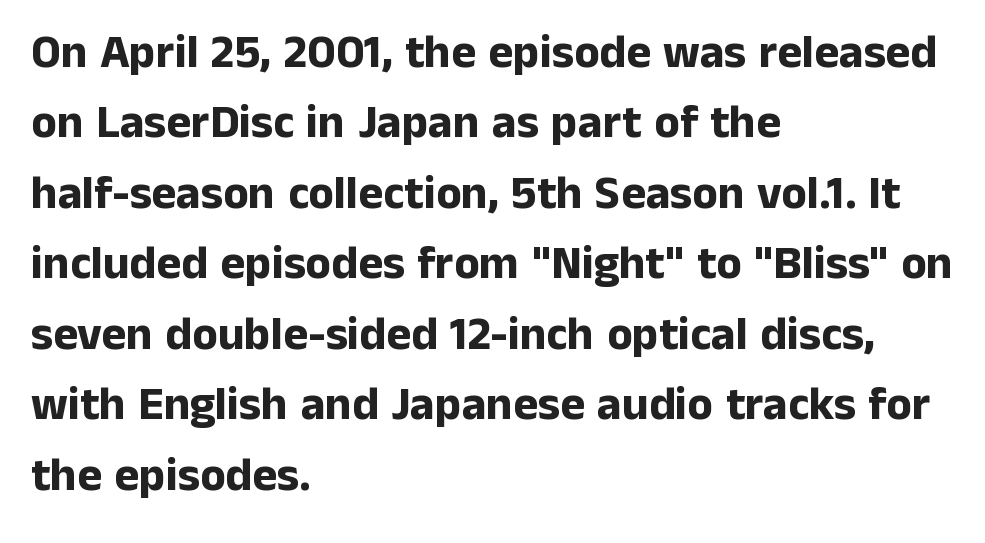
The image shows 47 px bold sans-serif type, upright; set left-aligned, normal line spacing (1.5x), normal letter spacing, not underlined; low stroke contrast and a medium x-height.
